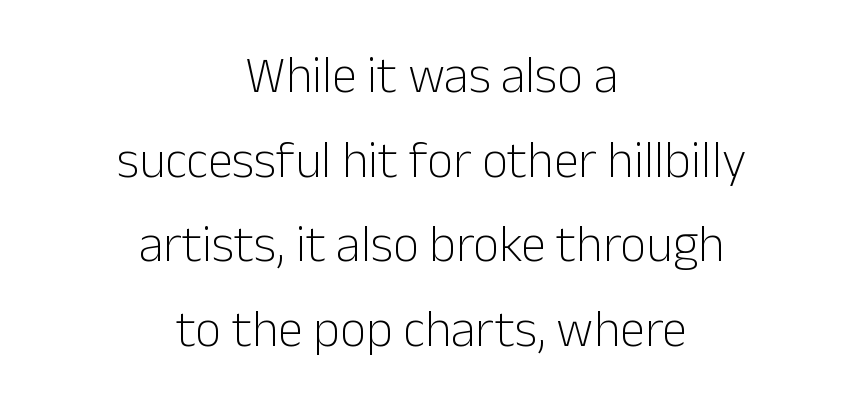
{"serif": "no", "italic": "no", "bold": "no", "weight": "light", "width": "normal", "stroke_contrast": "low", "x_height": "medium", "monospaced": "no", "underline": "no", "align": "center", "line_spacing": "normal", "line_spacing_ratio": 1.66, "letter_spacing": "normal", "letter_spacing_em": 0.0, "glyph_px": 51}
